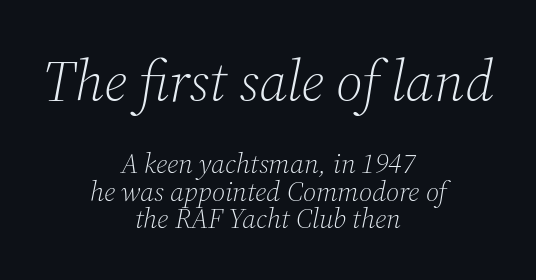
{"serif": "yes", "italic": "yes", "lean": "right", "slant_degrees": 12, "bold": "no", "weight": "light", "width": "normal", "stroke_contrast": "medium", "x_height": "medium", "monospaced": "no", "underline": "no", "align": "center", "line_spacing": "tight", "line_spacing_ratio": 0.99, "letter_spacing": "normal", "letter_spacing_em": 0.0, "larger_block": "first", "size_ratio": 2.04, "glyph_px": 57}
